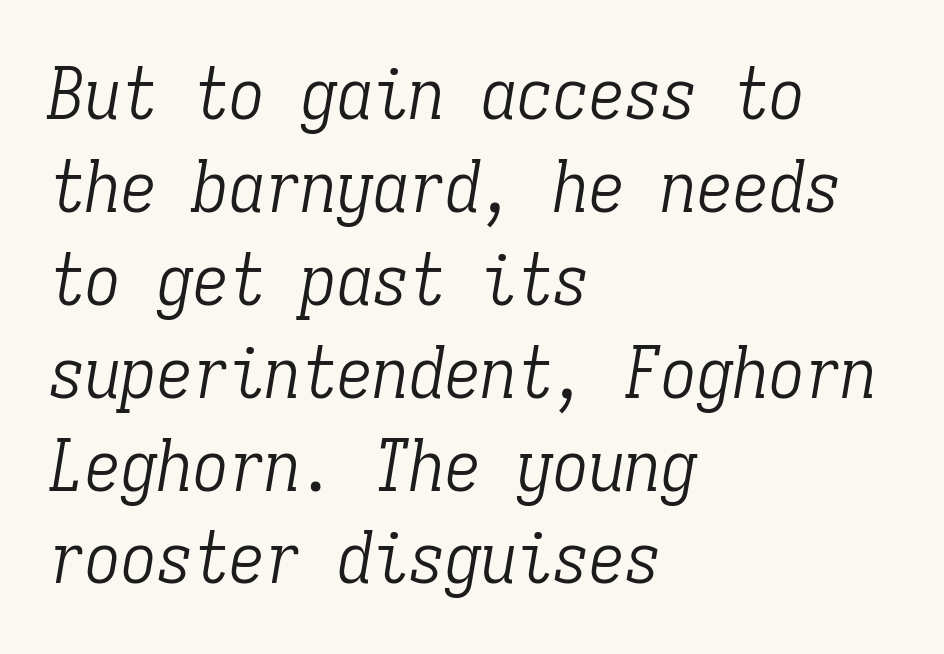
Q: Is the text bold? A: No.
Q: Is the text italic (slanted)? A: Yes, it leans right by about 9 degrees.
Q: Is the typeface a serif or a sans-serif typeface? A: Serif.
Q: Is the text underlined? A: No.
Q: How is the paragraph aligned? A: Left-aligned.
Q: Is the spacing between letters normal or unusually wide? A: Normal.
Q: Is the spacing between lines tight, normal or loose? A: Normal.
Q: Width (condensed, normal, or wide)? A: Condensed.
Q: Stroke contrast? A: Low.
Q: x-height? A: Medium.
Q: Monospaced? A: Yes.
